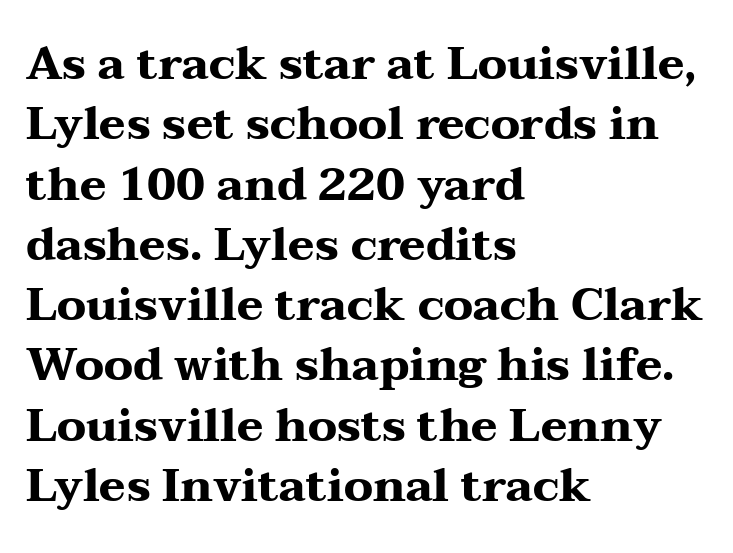
The image shows 45 px heavy, wide serif type, upright; set left-aligned, normal line spacing (1.34x), normal letter spacing, not underlined; medium stroke contrast and a medium x-height.
